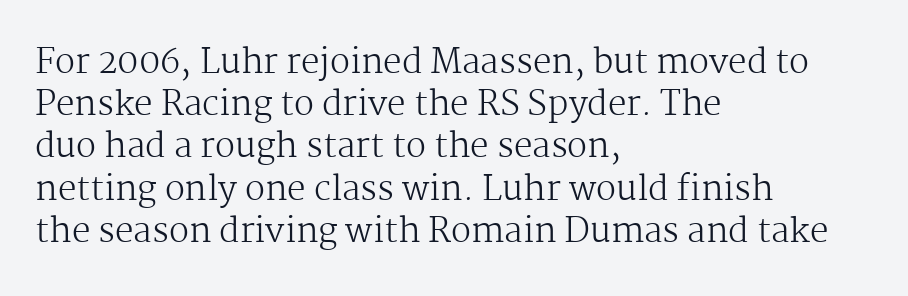
The image shows 33 px regular-weight serif type, upright; set left-aligned, normal line spacing (1.28x), normal letter spacing, not underlined; medium stroke contrast and a medium x-height.
